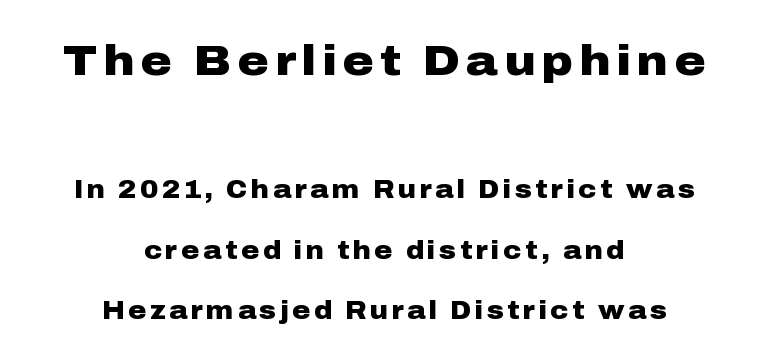
Alignment: centered. The block of text is sparse from top to bottom, with ample space between rows. This rendering features lettering with no underline. Do the characters align in a grid? No, the font is proportional. Font category for this specimen: sans-serif. Typesetter's note — upper block bumped up in size, lower block left smaller.
